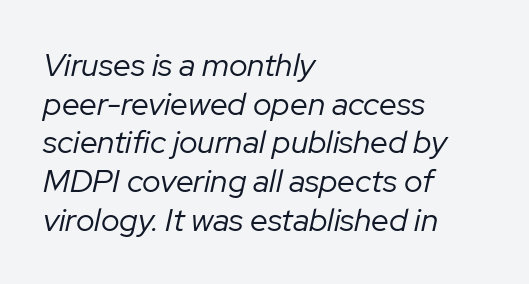
One-word summary of the alignment: left. The cut favours lightness, reaching ordinary text weight at its darkest. You can tell it's italic because the verticals aren't actually vertical. The face used here is proportionally spaced, like ordinary book or web type. Glyph-to-glyph distance matches everyday printed text. Descenders are the only things crossing below the line.
